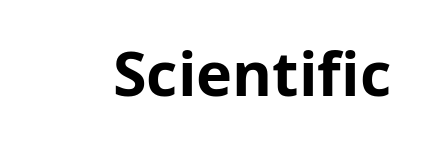
{"serif": "no", "italic": "no", "bold": "yes", "weight": "bold", "width": "normal", "stroke_contrast": "low", "x_height": "medium", "monospaced": "no", "underline": "no", "letter_spacing": "normal", "letter_spacing_em": 0.0, "glyph_px": 61}
